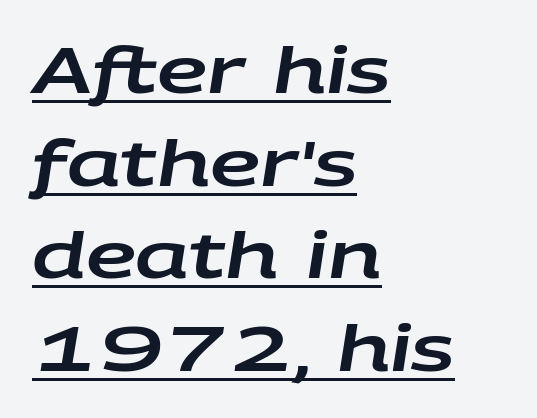
Q: Is the text italic (slanted)? A: Yes, it leans right by about 9 degrees.
Q: Is the text underlined? A: Yes.
Q: How is the paragraph aligned? A: Left-aligned.
Q: Is the spacing between letters normal or unusually wide? A: Normal.
Q: Is the spacing between lines tight, normal or loose? A: Normal.
Q: Width (condensed, normal, or wide)? A: Wide.
Q: Stroke contrast? A: Low.
Q: x-height? A: Large.
Q: Monospaced? A: No.
